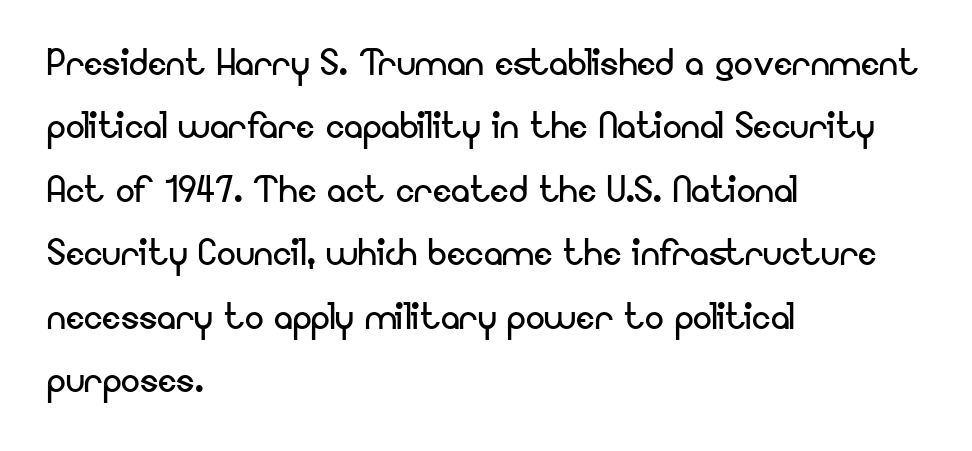
The image shows 47 px regular-weight sans-serif type, upright; set left-aligned, normal line spacing (1.35x), normal letter spacing, not underlined; low stroke contrast and a small x-height.
